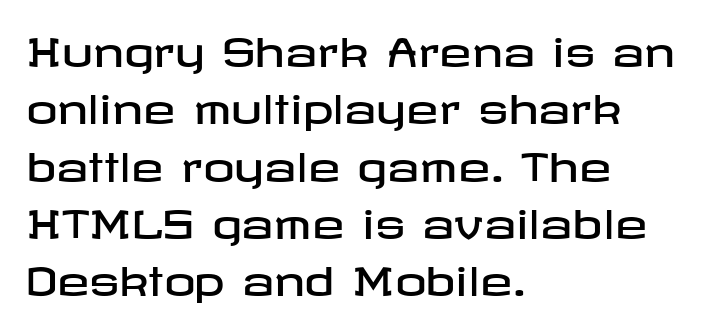
Descender tails drop into unmarked territory. When letters stand straight like this, we call the style roman or upright. The vertical gap from one line to the next is medium. Nothing unusual about the tracking: characters are spaced as the font intends. The rendering anchors every line to the left-hand side.
